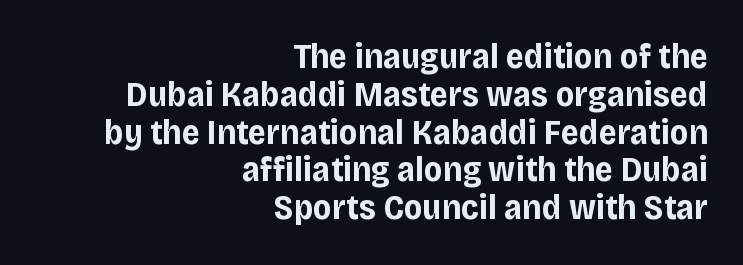
The image shows 35 px bold sans-serif type, upright; set right-aligned, tight line spacing (1.08x), normal letter spacing, not underlined; low stroke contrast and a large x-height.
